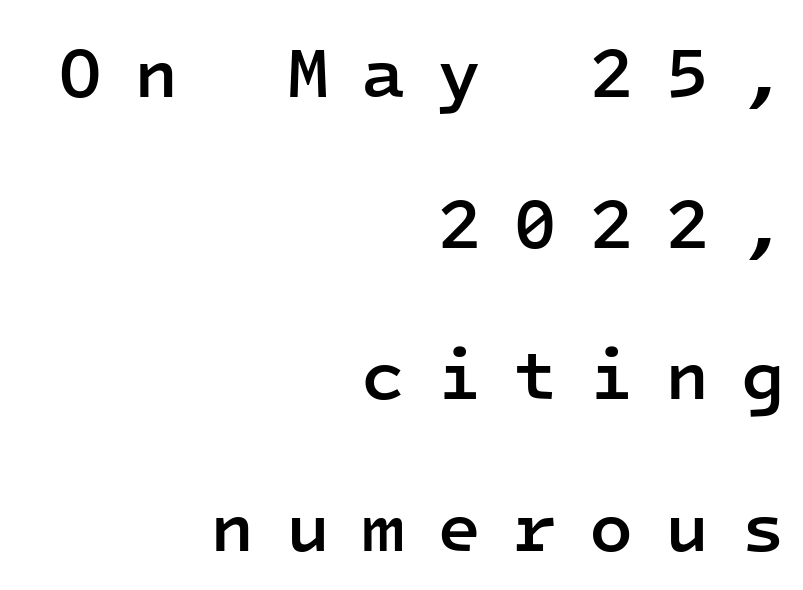
{"serif": "no", "italic": "no", "bold": "semi", "weight": "semibold", "width": "normal", "stroke_contrast": "low", "x_height": "medium", "monospaced": "yes", "underline": "no", "align": "right", "line_spacing": "loose", "line_spacing_ratio": 2.1, "letter_spacing": "wide", "letter_spacing_em": 0.44, "glyph_px": 72}
